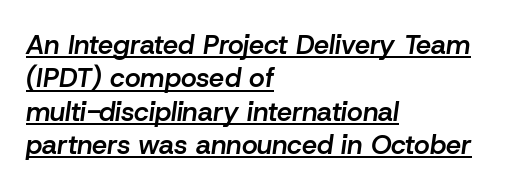
The image shows 27 px text type, italic (leaning right); set left-aligned, line spacing 1.24x, normal letter spacing, underlined.
